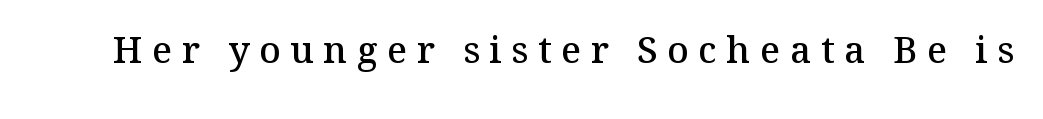
{"serif": "yes", "italic": "no", "bold": "semi", "weight": "semibold", "width": "normal", "stroke_contrast": "medium", "x_height": "medium", "monospaced": "no", "underline": "no", "letter_spacing": "wide", "letter_spacing_em": 0.26, "glyph_px": 37}
